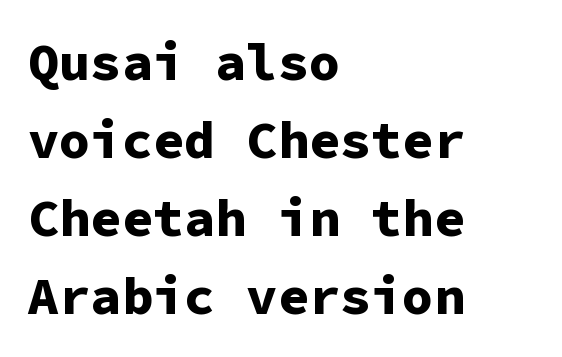
The image shows 52 px bold sans-serif type, upright, monospaced; set left-aligned, normal line spacing (1.5x), normal letter spacing, not underlined; low stroke contrast and a medium x-height.
